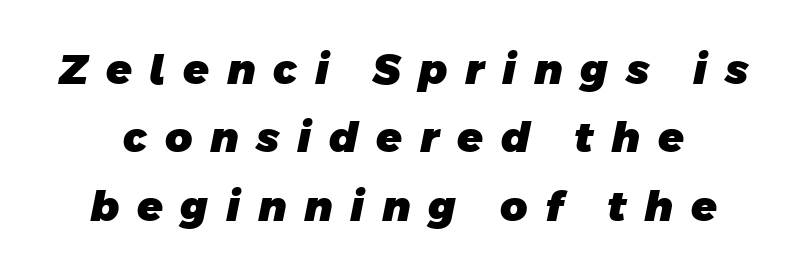
Stroke thickness is high; the sample reads as a true bold. Spacing verdict: proportional, widths tailored to each character. Decoration check: the copy has no underline. These lines have a slow, spaced-out rhythm from letter to letter.
